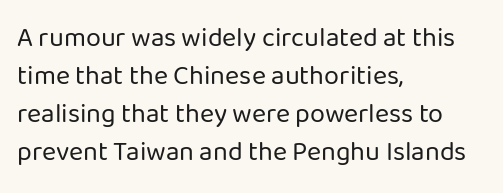
Q: Is the text bold? A: No.
Q: Is the text italic (slanted)? A: No, it is upright.
Q: Is the text underlined? A: No.
Q: How is the paragraph aligned? A: Left-aligned.
Q: Is the spacing between letters normal or unusually wide? A: Normal.
Q: Is the spacing between lines tight, normal or loose? A: Normal.
